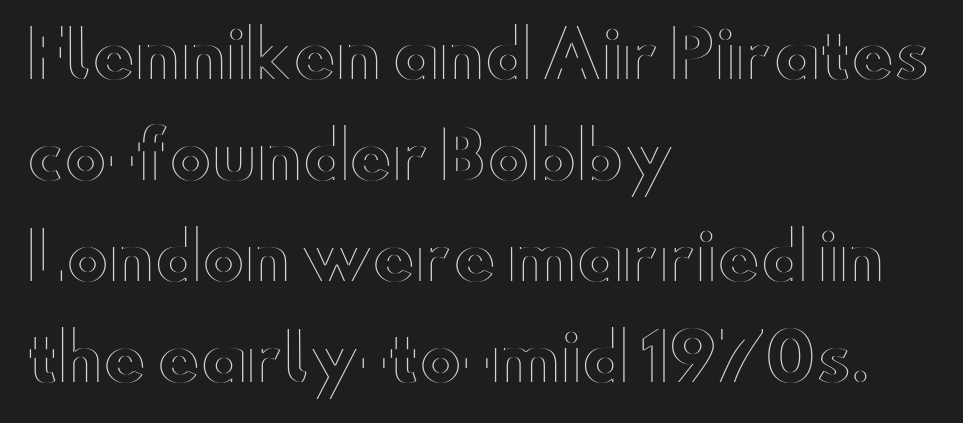
The image shows 64 px wide type, upright; set left-aligned, normal line spacing (1.58x), normal letter spacing, not underlined; a small x-height.
